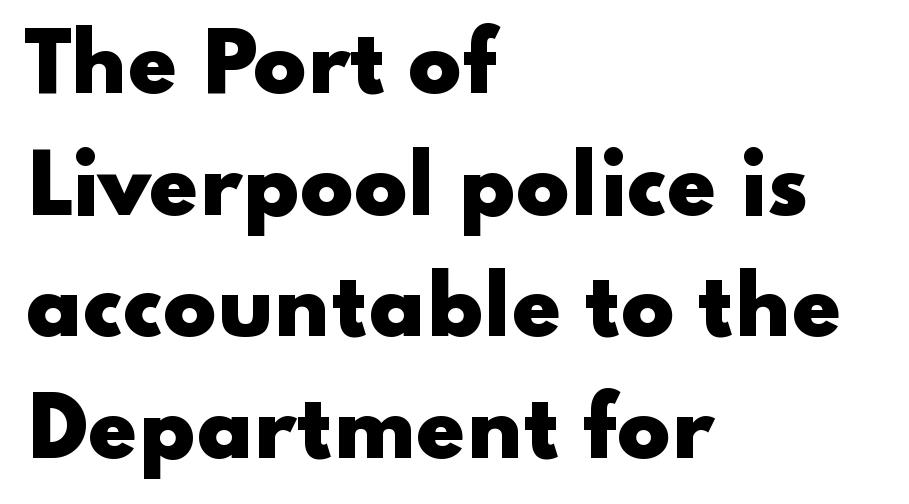
Q: Is the text bold? A: Yes.
Q: Is the text italic (slanted)? A: No, it is upright.
Q: Is the typeface a serif or a sans-serif typeface? A: Sans-serif.
Q: Is the text underlined? A: No.
Q: How is the paragraph aligned? A: Left-aligned.
Q: Is the spacing between letters normal or unusually wide? A: Normal.
Q: Is the spacing between lines tight, normal or loose? A: Normal.
Q: Width (condensed, normal, or wide)? A: Wide.
Q: Stroke contrast? A: Low.
Q: x-height? A: Small.
Q: Monospaced? A: No.
